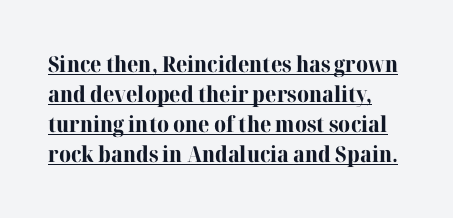
Q: Is the text bold? A: Yes.
Q: Is the text italic (slanted)? A: No, it is upright.
Q: Is the text underlined? A: Yes.
Q: Is the spacing between letters normal or unusually wide? A: Normal.
Q: Is the spacing between lines tight, normal or loose? A: Normal.
